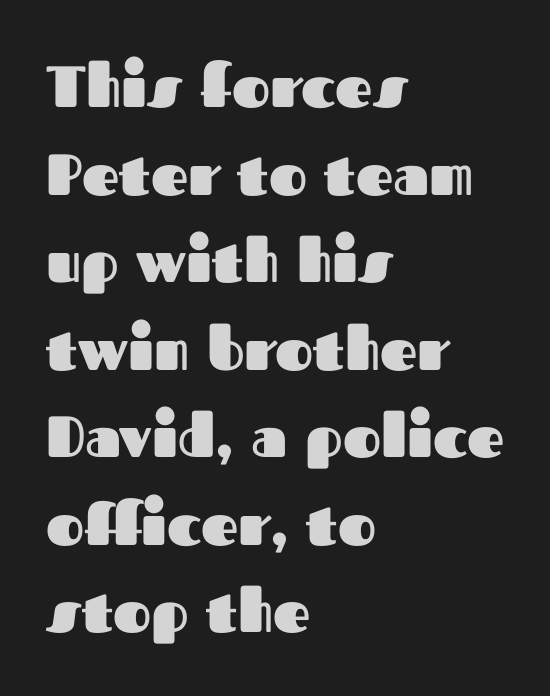
{"serif": "no", "italic": "no", "bold": "yes", "weight": "heavy", "width": "normal", "stroke_contrast": "medium", "x_height": "medium", "monospaced": "no", "underline": "no", "align": "left", "line_spacing": "normal", "line_spacing_ratio": 1.51, "letter_spacing": "normal", "letter_spacing_em": 0.0, "glyph_px": 58}
